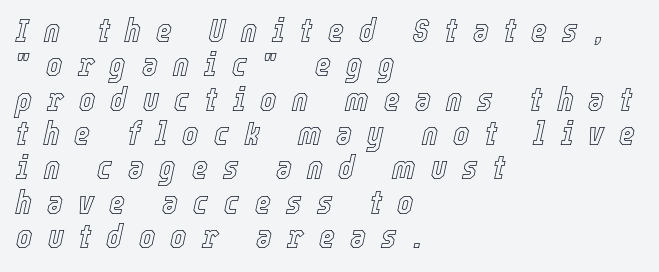
Q: Is the text italic (slanted)? A: Yes, it leans right by about 12 degrees.
Q: Is the text underlined? A: No.
Q: How is the paragraph aligned? A: Left-aligned.
Q: Is the spacing between letters normal or unusually wide? A: Unusually wide.
Q: Is the spacing between lines tight, normal or loose? A: Tight.
Q: Width (condensed, normal, or wide)? A: Condensed.
Q: x-height? A: Medium.
Q: Monospaced? A: No.
